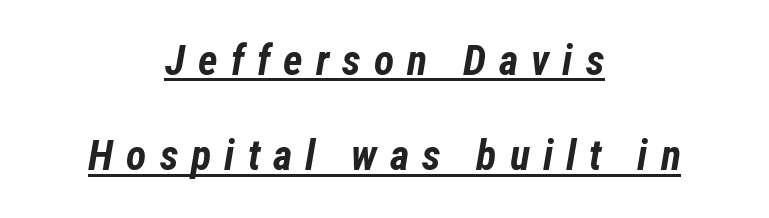
Q: Is the text bold? A: Yes.
Q: Is the text italic (slanted)? A: Yes, it leans right by about 12 degrees.
Q: Is the text underlined? A: Yes.
Q: How is the paragraph aligned? A: Centered.
Q: Is the spacing between letters normal or unusually wide? A: Unusually wide.
Q: Is the spacing between lines tight, normal or loose? A: Loose.
Q: Width (condensed, normal, or wide)? A: Condensed.
Q: Stroke contrast? A: Low.
Q: x-height? A: Medium.
Q: Monospaced? A: No.
